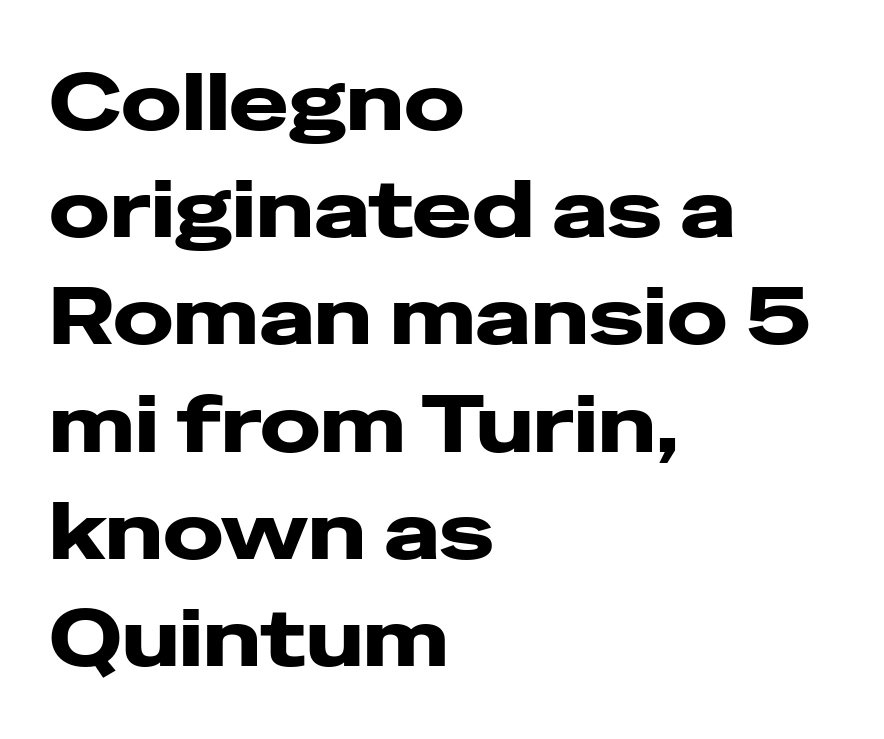
{"serif": "no", "italic": "no", "bold": "yes", "weight": "heavy", "width": "wide", "stroke_contrast": "low", "x_height": "medium", "monospaced": "no", "underline": "no", "align": "left", "line_spacing": "normal", "line_spacing_ratio": 1.34, "letter_spacing": "normal", "letter_spacing_em": 0.0, "glyph_px": 80}
